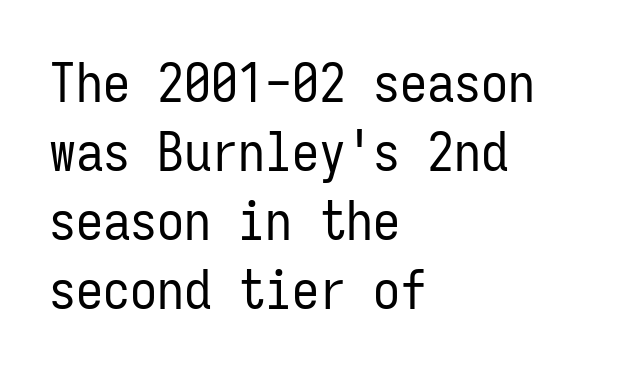
{"serif": "no", "italic": "no", "bold": "no", "weight": "regular", "width": "condensed", "stroke_contrast": "low", "x_height": "medium", "monospaced": "yes", "underline": "no", "align": "left", "line_spacing": "normal", "line_spacing_ratio": 1.28, "letter_spacing": "normal", "letter_spacing_em": 0.0, "glyph_px": 54}
